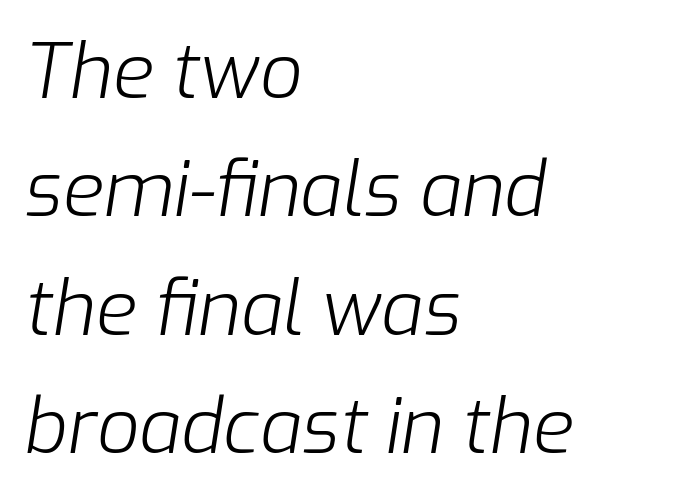
Ink coverage per letter is moderate at most. The axis of the letterforms is tilted away from vertical. Lines of text with bare space underneath. You could not count columns in this text — the font is proportionally spaced. What stands out about the letter spacing? Nothing — it is the standard amount.
